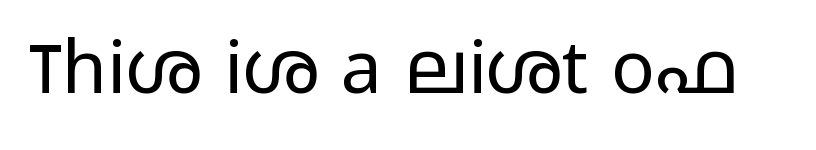
Q: Is the text bold? A: No.
Q: Is the text italic (slanted)? A: No, it is upright.
Q: Is the typeface a serif or a sans-serif typeface? A: Sans-serif.
Q: Is the text underlined? A: No.
Q: Is the spacing between letters normal or unusually wide? A: Normal.
Q: Width (condensed, normal, or wide)? A: Wide.
Q: Stroke contrast? A: Low.
Q: x-height? A: Medium.
Q: Monospaced? A: No.
